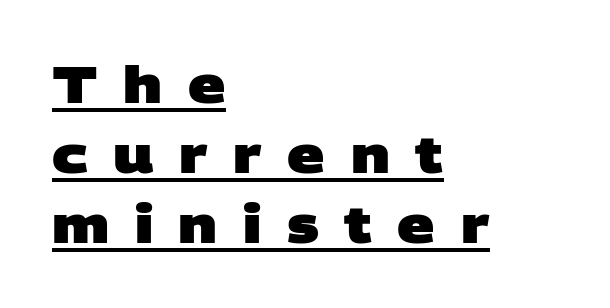
Students, observe: this is what conventionally led text looks like. Weight: bold. Observe the absence of serifs on each vertical stroke in this sample. Inter-character spacing is expanded well beyond the font's built-in metrics.
